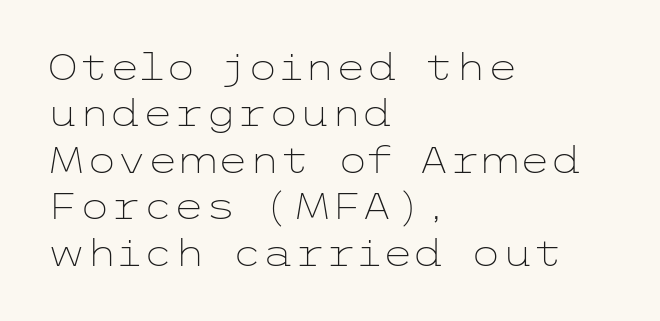
{"serif": "no", "italic": "no", "bold": "no", "weight": "light", "width": "wide", "stroke_contrast": "low", "x_height": "medium", "underline": "no", "align": "left", "line_spacing": "normal", "line_spacing_ratio": 1.29, "letter_spacing": "normal", "letter_spacing_em": 0.0, "glyph_px": 36}
